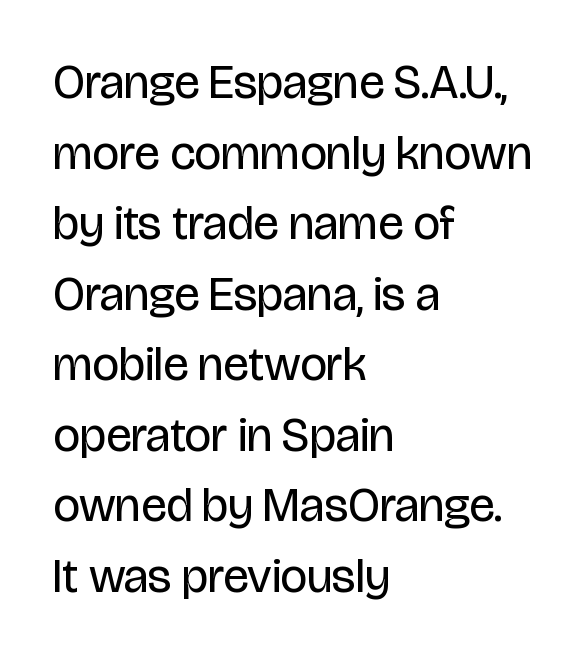
{"serif": "no", "italic": "no", "bold": "no", "weight": "regular", "width": "condensed", "stroke_contrast": "low", "x_height": "large", "monospaced": "no", "underline": "no", "align": "left", "line_spacing": "normal", "line_spacing_ratio": 1.47, "letter_spacing": "normal", "letter_spacing_em": 0.0, "glyph_px": 48}
